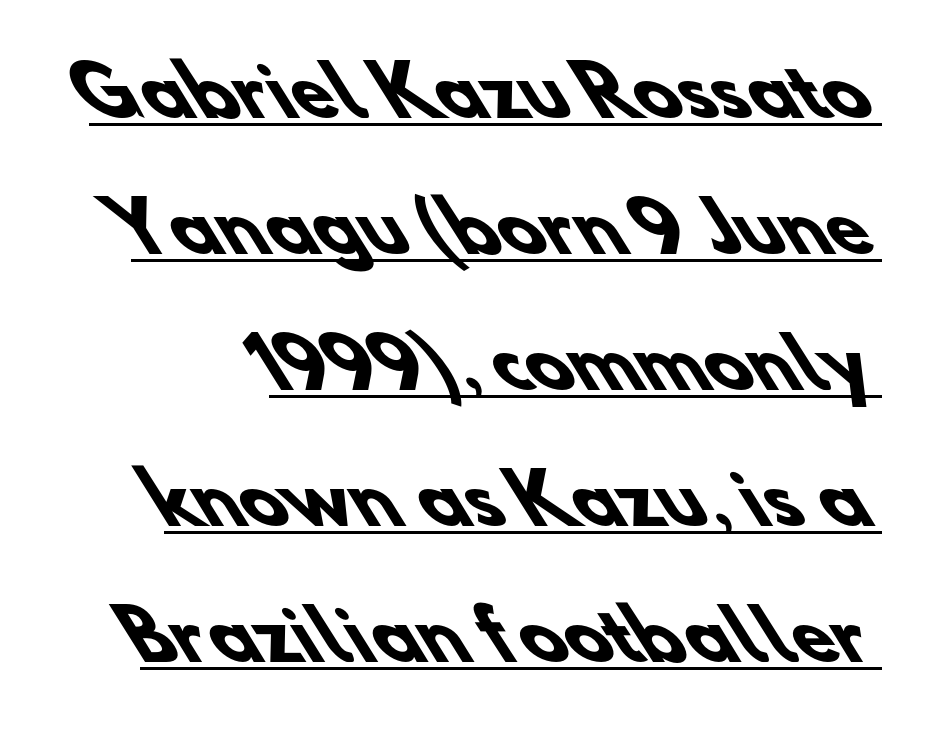
The image shows 68 px heavy sans-serif type; set loose line spacing (2.0x), normal letter spacing, underlined; low stroke contrast and a small x-height.
